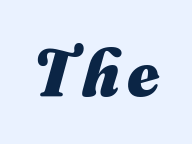
The image shows 67 px heavy type, italic (leaning right); set not underlined; medium stroke contrast and a small x-height.
